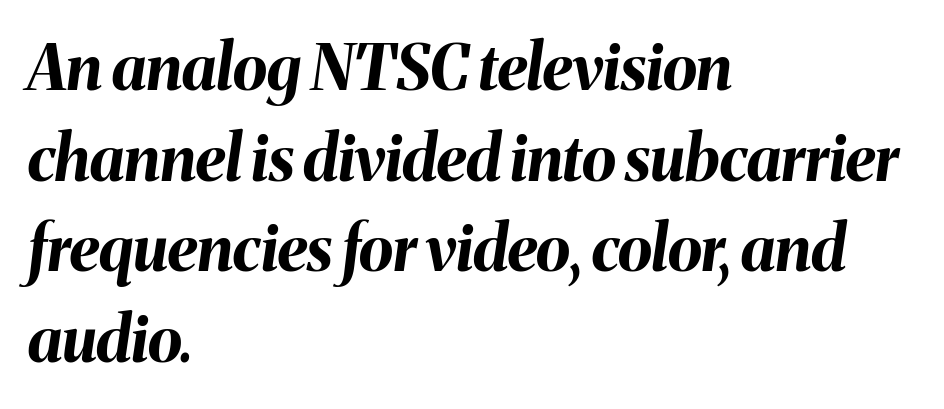
{"italic": "yes", "lean": "right", "slant_degrees": 8, "bold": "yes", "weight": "bold", "width": "normal", "stroke_contrast": "medium", "x_height": "medium", "monospaced": "no", "underline": "no", "align": "left", "line_spacing": "normal", "line_spacing_ratio": 1.44, "letter_spacing": "normal", "letter_spacing_em": 0.0, "glyph_px": 63}
